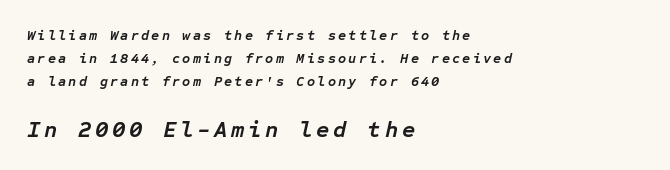
Q: Is the text bold? A: Yes.
Q: Is the text italic (slanted)? A: Yes, it leans right by about 12 degrees.
Q: Is the text underlined? A: No.
Q: How is the paragraph aligned? A: Left-aligned.
Q: Is the spacing between lines tight, normal or loose? A: Normal.
Q: Which block of text is set in a larger size, the first (top) or the second (bottom)? A: The second (bottom) one.
